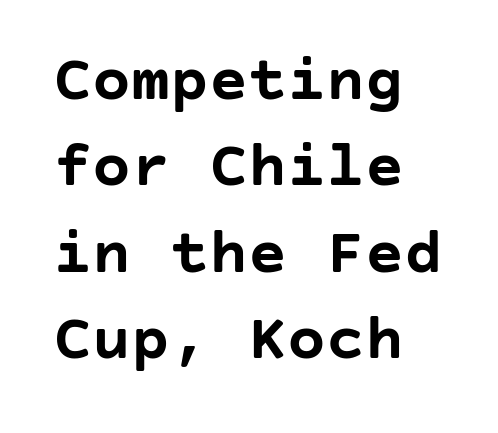
{"serif": "no", "italic": "no", "bold": "yes", "weight": "semibold", "width": "normal", "stroke_contrast": "low", "x_height": "large", "underline": "no", "align": "left", "line_spacing": "normal", "line_spacing_ratio": 1.33, "letter_spacing": "normal", "letter_spacing_em": 0.0, "glyph_px": 65}
